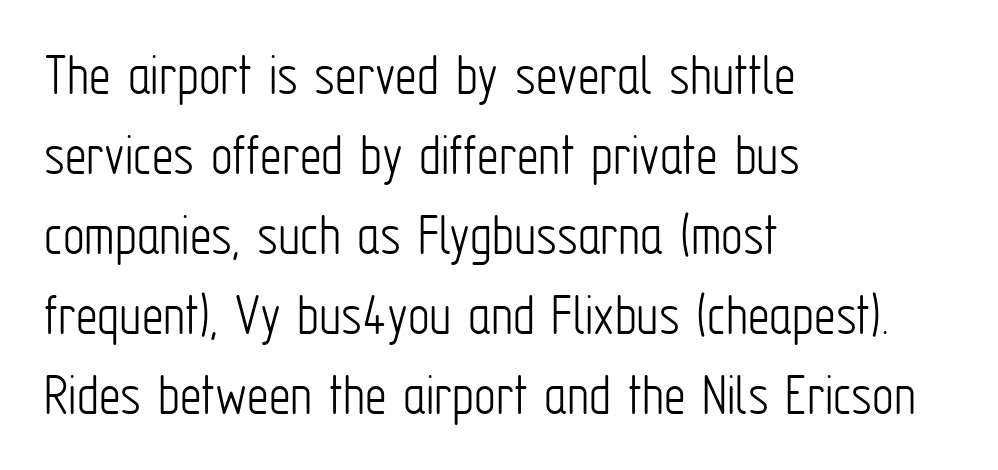
Each new line begins a customary step beneath the previous one. I'd call this a sans setting — the letters go barefoot. The zone under the glyphs is completely vacant. A typesetter would call this proportional, since set widths differ per character. Heaviness? Minimal to ordinary, like unemphasized prose. Typeset ragged right — the left edge is the straight one.
